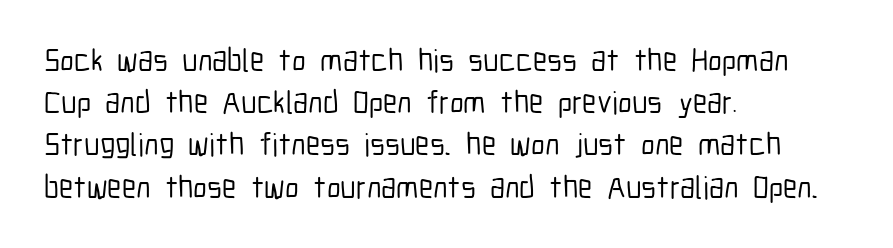
Q: Is the text italic (slanted)? A: No, it is upright.
Q: Is the typeface a serif or a sans-serif typeface? A: Sans-serif.
Q: Is the text underlined? A: No.
Q: How is the paragraph aligned? A: Left-aligned.
Q: Is the spacing between letters normal or unusually wide? A: Normal.
Q: Is the spacing between lines tight, normal or loose? A: Normal.
Q: Width (condensed, normal, or wide)? A: Condensed.
Q: Stroke contrast? A: Low.
Q: x-height? A: Medium.
Q: Monospaced? A: No.
